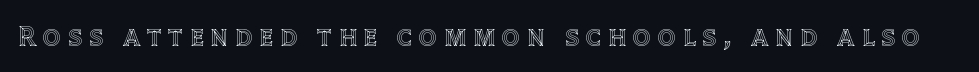
A typesetter would call this heavily tracked-out type. Unmarked baselines from the first word to the last. Do the characters align in a grid? No, the font is proportional. A roman cut, with each character standing at attention.
